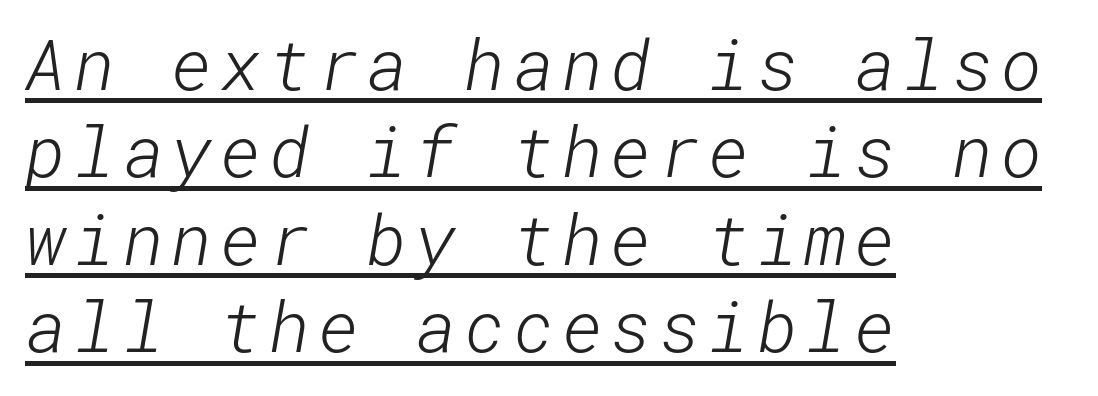
{"serif": "no", "bold": "no", "weight": "light", "width": "normal", "stroke_contrast": "low", "x_height": "medium", "underline": "yes", "align": "left", "line_spacing": "normal", "line_spacing_ratio": 1.25, "glyph_px": 70}
